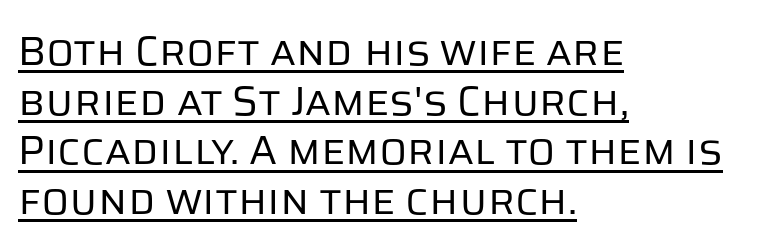
Q: Is the text bold? A: No.
Q: Is the text italic (slanted)? A: No, it is upright.
Q: Is the typeface a serif or a sans-serif typeface? A: Sans-serif.
Q: Is the text underlined? A: Yes.
Q: How is the paragraph aligned? A: Left-aligned.
Q: Is the spacing between letters normal or unusually wide? A: Normal.
Q: Width (condensed, normal, or wide)? A: Normal.
Q: Stroke contrast? A: Low.
Q: x-height? A: Large.
Q: Monospaced? A: No.
